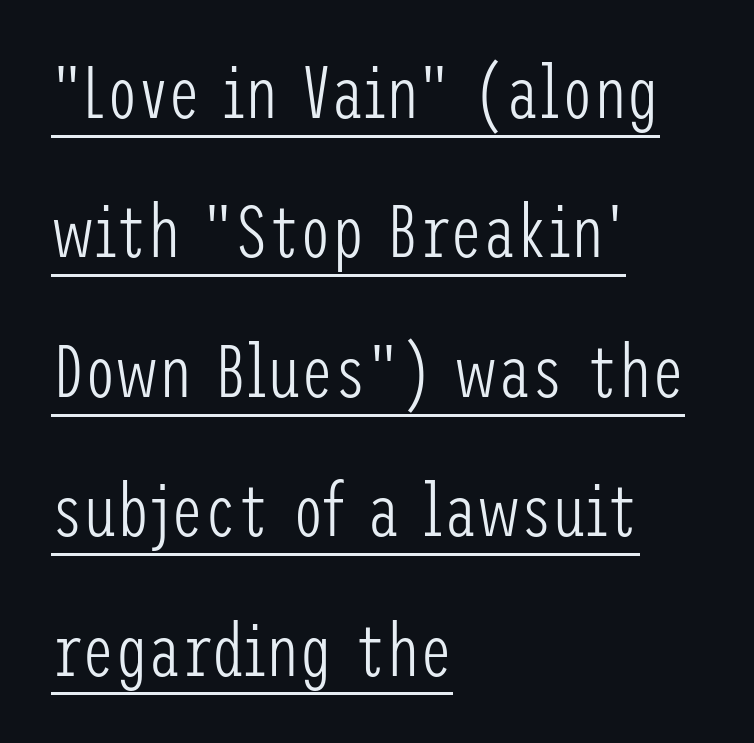
{"serif": "no", "italic": "no", "bold": "no", "weight": "light", "width": "condensed", "stroke_contrast": "low", "x_height": "medium", "underline": "yes", "align": "left", "line_spacing": "loose", "line_spacing_ratio": 1.91, "letter_spacing": "normal", "letter_spacing_em": 0.0, "glyph_px": 73}
